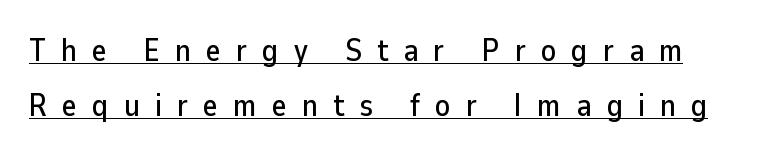
The image shows 31 px sans-serif type, upright; set line spacing 1.76x, unusually wide letter spacing (+0.49 em), underlined; low stroke contrast and a medium x-height.
